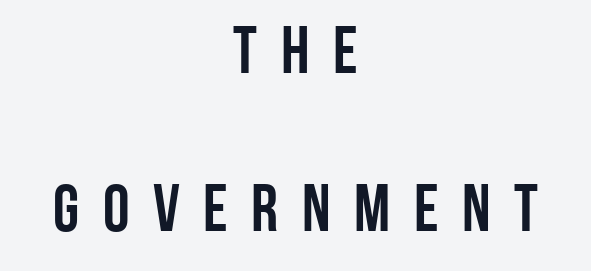
{"serif": "no", "italic": "no", "width": "condensed", "stroke_contrast": "low", "x_height": "large", "monospaced": "no", "underline": "no", "align": "center", "line_spacing": "loose", "line_spacing_ratio": 2.36, "letter_spacing": "wide", "letter_spacing_em": 0.35, "glyph_px": 67}
